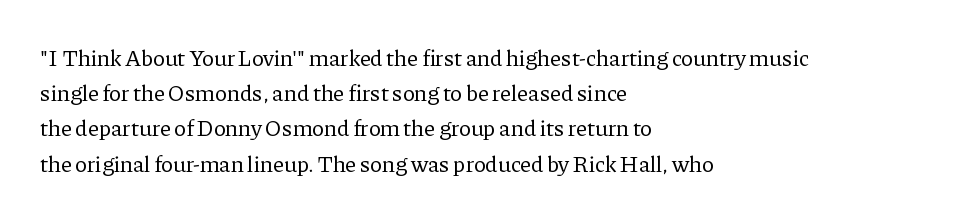
Q: Is the text bold? A: No.
Q: Is the text italic (slanted)? A: No, it is upright.
Q: Is the text underlined? A: No.
Q: How is the paragraph aligned? A: Left-aligned.
Q: Is the spacing between letters normal or unusually wide? A: Normal.
Q: Is the spacing between lines tight, normal or loose? A: Normal.
